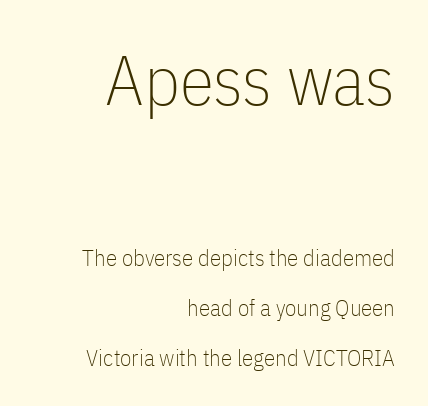
{"serif": "no", "italic": "no", "bold": "no", "weight": "thin", "width": "condensed", "stroke_contrast": "low", "x_height": "medium", "monospaced": "no", "underline": "no", "align": "right", "line_spacing": "loose", "line_spacing_ratio": 2.18, "letter_spacing": "normal", "letter_spacing_em": 0.0, "larger_block": "first", "size_ratio": 3.04, "glyph_px": 70}
